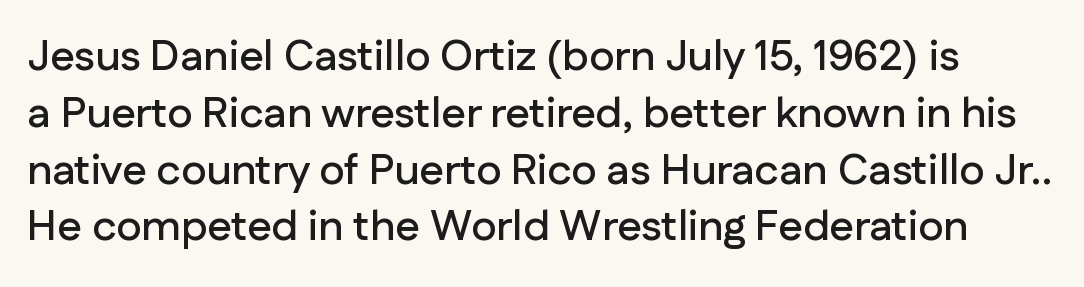
Q: Is the text italic (slanted)? A: No, it is upright.
Q: Is the typeface a serif or a sans-serif typeface? A: Sans-serif.
Q: Is the text underlined? A: No.
Q: Is the spacing between letters normal or unusually wide? A: Normal.
Q: Is the spacing between lines tight, normal or loose? A: Normal.
Q: Width (condensed, normal, or wide)? A: Normal.
Q: Stroke contrast? A: Low.
Q: x-height? A: Medium.
Q: Monospaced? A: No.
